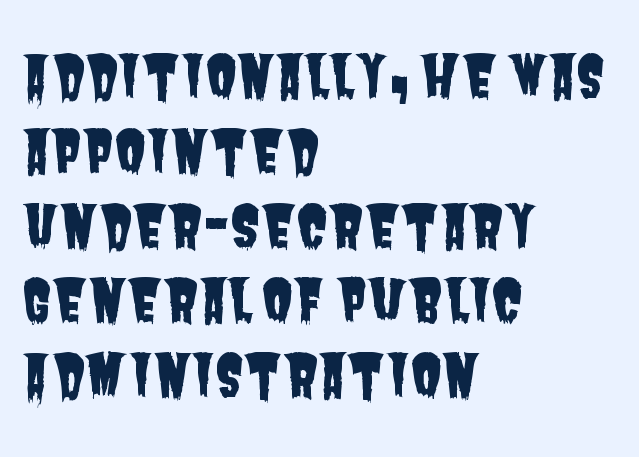
A student would call this left alignment; a typographer would say flush left, rag right. The space directly below the letters is spotless. The face used here is proportionally spaced, like ordinary book or web type. Characters follow at the spacing the type designer built in. The glyphs in this specimen are sans serif.
